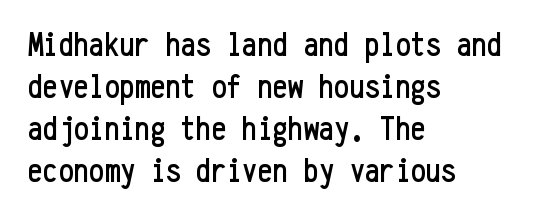
{"serif": "no", "italic": "no", "width": "condensed", "stroke_contrast": "low", "x_height": "medium", "monospaced": "yes", "underline": "no", "align": "left", "line_spacing_ratio": 1.24, "letter_spacing": "normal", "letter_spacing_em": 0.0, "glyph_px": 34}
